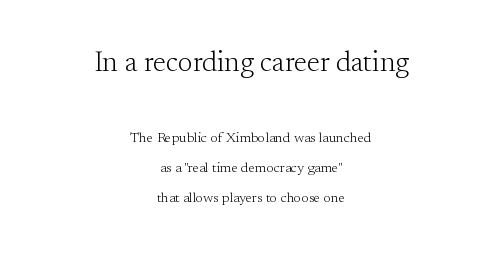
The image shows 28 px light serif type, upright; set centered, loose line spacing (2.11x), normal letter spacing, not underlined; the first (top) block is 2.0x larger; medium stroke contrast and a small x-height.
